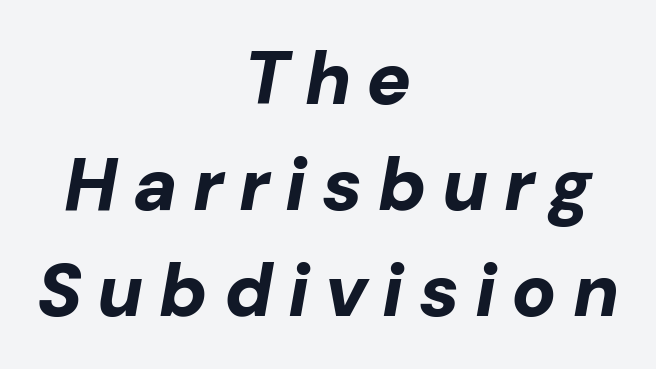
Bare-footed words on every line. Every character sits at an angle, as italics do. Weight: bold. A student would call this center alignment; a typographer would say set centered. The letters are spread apart with noticeably loose tracking. Spacing verdict: proportional, widths tailored to each character.
